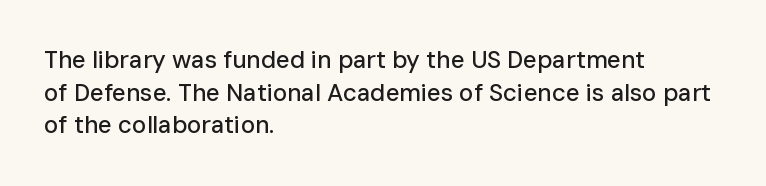
The vertical gap from one line to the next is medium. The rendering keeps characters at their native spacing. The axis of the letterforms is exactly vertical. Bare-footed words on every line. In CSS terms this would be text-align: left.
